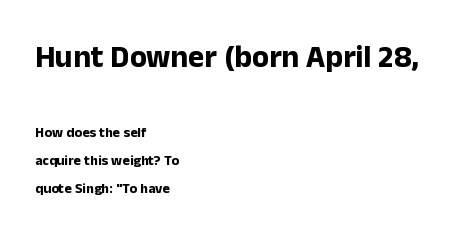
Looks like regular typesetting: each glyph gets only the width it needs. Typographically, this falls in the sans-serif category. Between one letter and the next there's only the usual sliver of space. One glance says open: line gaps are wider than usual.
